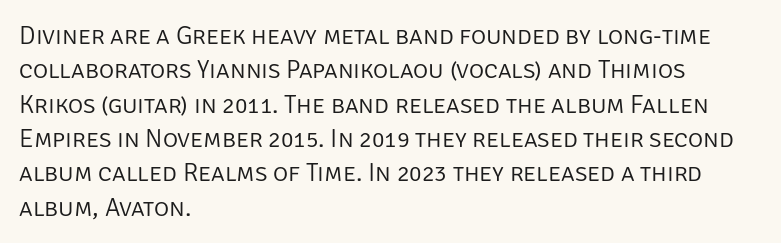
The image shows 26 px text type, upright; set left-aligned, normal line spacing (1.32x), normal letter spacing, not underlined.
